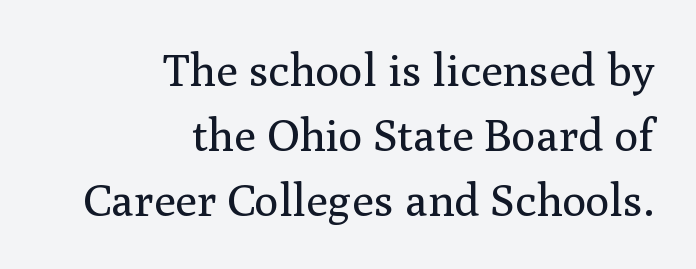
Q: Is the text bold? A: No.
Q: Is the text italic (slanted)? A: No, it is upright.
Q: Is the typeface a serif or a sans-serif typeface? A: Serif.
Q: Is the text underlined? A: No.
Q: How is the paragraph aligned? A: Right-aligned.
Q: Is the spacing between letters normal or unusually wide? A: Normal.
Q: Is the spacing between lines tight, normal or loose? A: Normal.
Q: Width (condensed, normal, or wide)? A: Normal.
Q: Stroke contrast? A: Medium.
Q: x-height? A: Medium.
Q: Monospaced? A: No.
